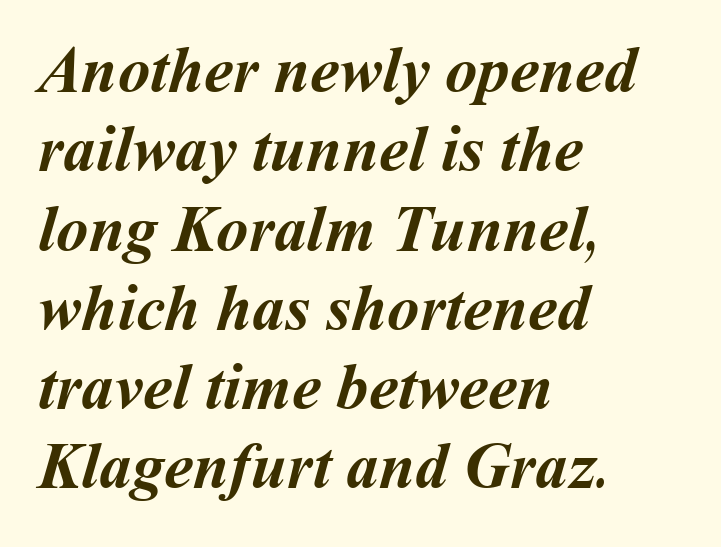
The image shows 65 px semibold type; set left-aligned, line spacing 1.22x, normal letter spacing, not underlined; medium stroke contrast and a medium x-height.
